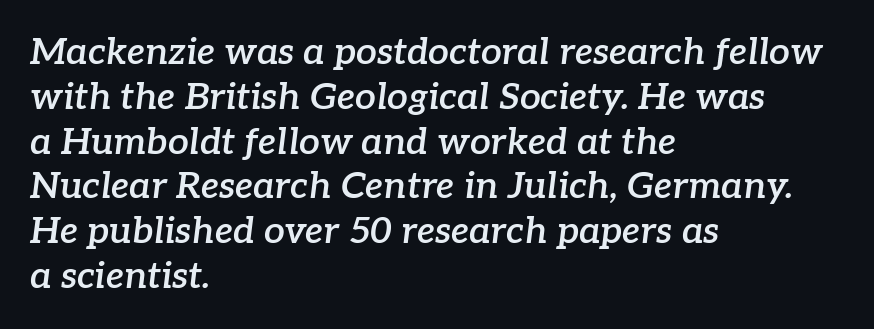
{"serif": "yes", "italic": "yes", "lean": "right", "slant_degrees": 7, "bold": "semi", "weight": "semibold", "width": "normal", "stroke_contrast": "low", "x_height": "medium", "monospaced": "no", "underline": "no", "align": "left", "line_spacing_ratio": 1.21, "letter_spacing": "normal", "letter_spacing_em": 0.0, "glyph_px": 37}
